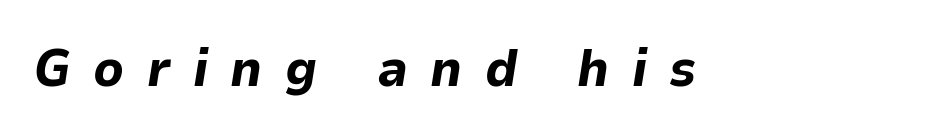
You'd pick this weight for a headline — it's a proper bold. There's an unmistakable incline to the writing here. Beneath every word, the page is bare. Proportional: the letters do not fall into vertical columns.
